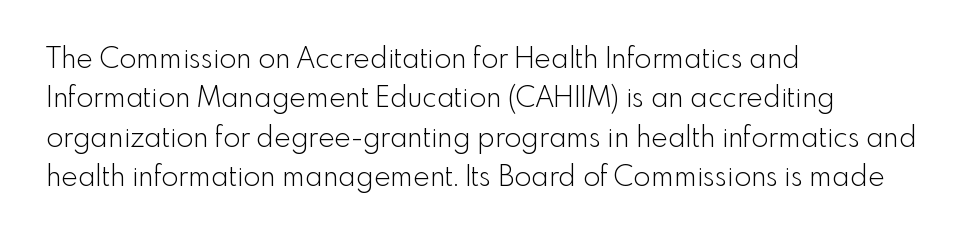
The letters stand upright; this is a roman face. This reads as an unemphasized weight, regular at the heaviest. The rag falls on the right side of this text block. No extra tracking has been applied to these lines. Here the designer chose a conventional face with non-uniform glyph widths.
